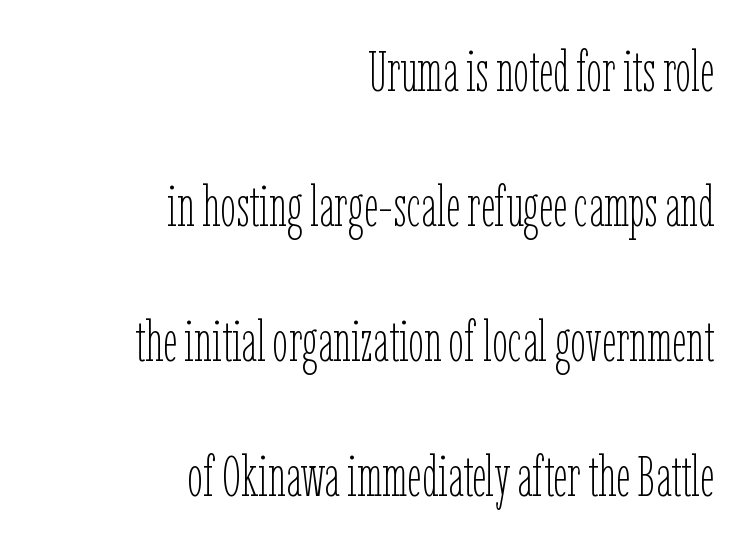
{"italic": "no", "bold": "no", "weight": "thin", "width": "condensed", "stroke_contrast": "low", "x_height": "medium", "monospaced": "no", "underline": "no", "align": "right", "line_spacing": "loose", "line_spacing_ratio": 2.41, "letter_spacing": "normal", "letter_spacing_em": 0.0, "glyph_px": 56}
